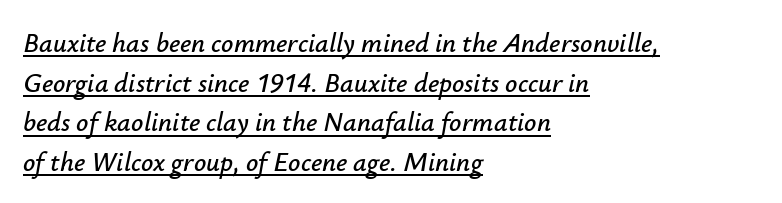
{"italic": "yes", "lean": "right", "slant_degrees": 12, "underline": "yes", "align": "left", "line_spacing": "normal", "line_spacing_ratio": 1.47, "letter_spacing": "normal", "letter_spacing_em": 0.0, "glyph_px": 27}
